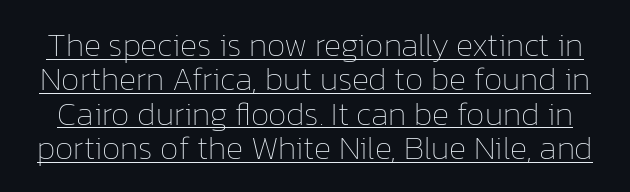
Letter spacing: default. Character widths vary here, with narrow letters taking less room than wide ones. The weight tops out at a normal text grade. These lines were composed using upright roman letters. The designer dialed line spacing down below the default. These characters rest on top of a visible drawn line.
